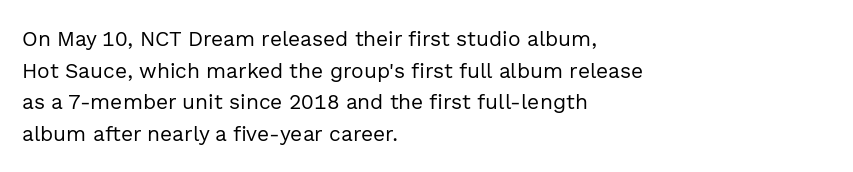
{"italic": "no", "bold": "no", "underline": "no", "align": "left", "line_spacing": "normal", "line_spacing_ratio": 1.51, "letter_spacing": "normal", "letter_spacing_em": 0.0, "glyph_px": 21}
